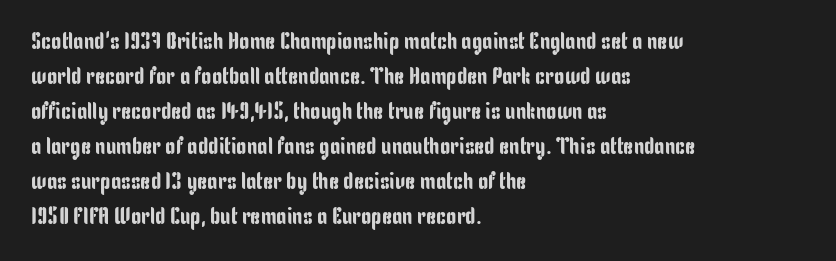
Q: Is the text italic (slanted)? A: No, it is upright.
Q: Is the text underlined? A: No.
Q: How is the paragraph aligned? A: Left-aligned.
Q: Is the spacing between letters normal or unusually wide? A: Normal.
Q: Is the spacing between lines tight, normal or loose? A: Normal.
